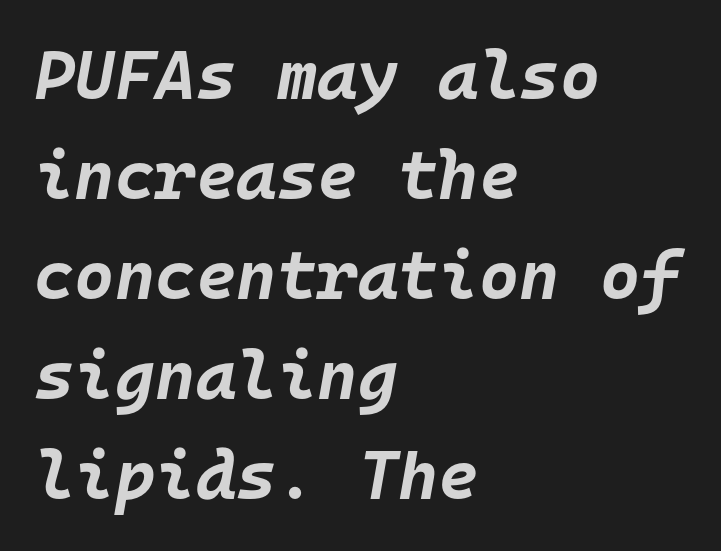
Think of a typewriter: that constant character pitch is what you see here. The ragged edge is on the right, which tells us the setting is flush left. Style check: oblique. You'd pick this weight for a headline — it's a proper bold. Vertically, the passage feels balanced, rows spaced as you'd expect. Here the glyphs are tracked normally, forming tight word shapes.
